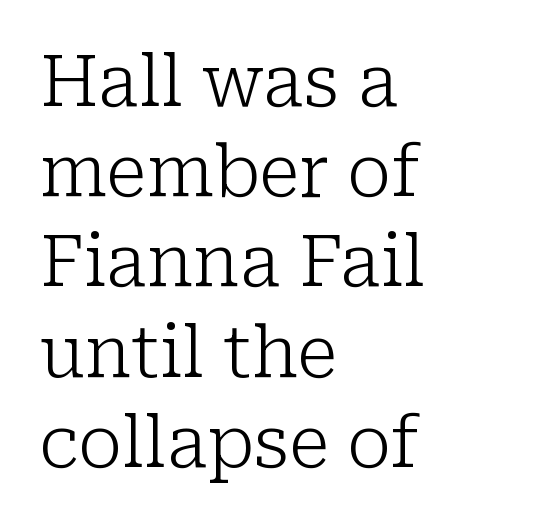
Q: Is the text bold? A: No.
Q: Is the text italic (slanted)? A: No, it is upright.
Q: Is the typeface a serif or a sans-serif typeface? A: Serif.
Q: Is the text underlined? A: No.
Q: How is the paragraph aligned? A: Left-aligned.
Q: Is the spacing between letters normal or unusually wide? A: Normal.
Q: Is the spacing between lines tight, normal or loose? A: Normal.
Q: Width (condensed, normal, or wide)? A: Normal.
Q: Stroke contrast? A: Low.
Q: x-height? A: Medium.
Q: Monospaced? A: No.
